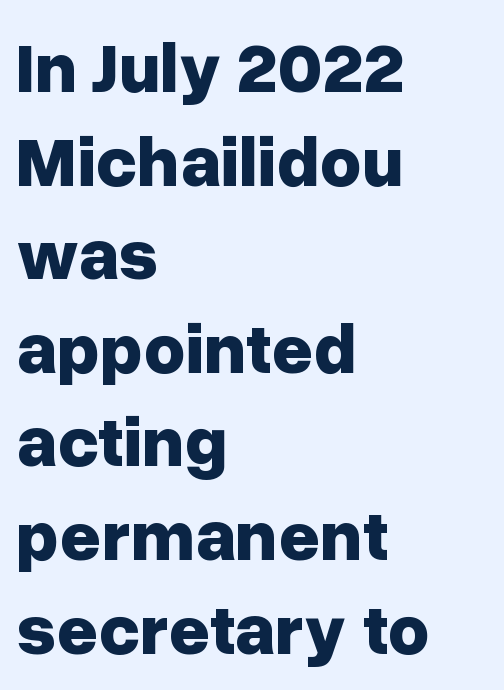
{"serif": "no", "italic": "no", "bold": "yes", "weight": "bold", "width": "normal", "stroke_contrast": "low", "x_height": "medium", "monospaced": "no", "underline": "no", "align": "left", "line_spacing": "normal", "line_spacing_ratio": 1.3, "letter_spacing": "normal", "letter_spacing_em": 0.0, "glyph_px": 72}
